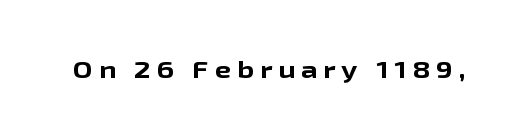
Decoration check: the copy has no underline. Look at the stroke-to-counter ratio: heavy, a bold. Substantial extra tracking has been applied to these lines. This sample uses an upright cut, with every glyph sitting square on the baseline.
